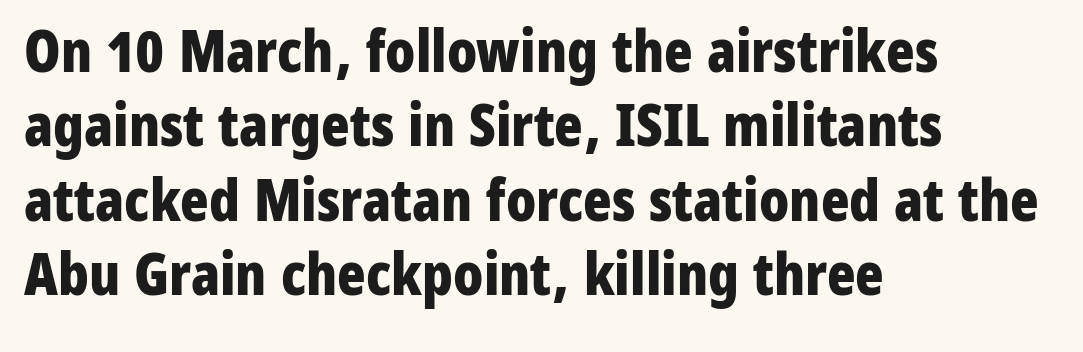
{"serif": "no", "italic": "no", "bold": "yes", "weight": "bold", "width": "condensed", "stroke_contrast": "low", "x_height": "medium", "monospaced": "no", "underline": "no", "align": "left", "line_spacing": "normal", "line_spacing_ratio": 1.26, "letter_spacing": "normal", "letter_spacing_em": 0.0, "glyph_px": 59}
